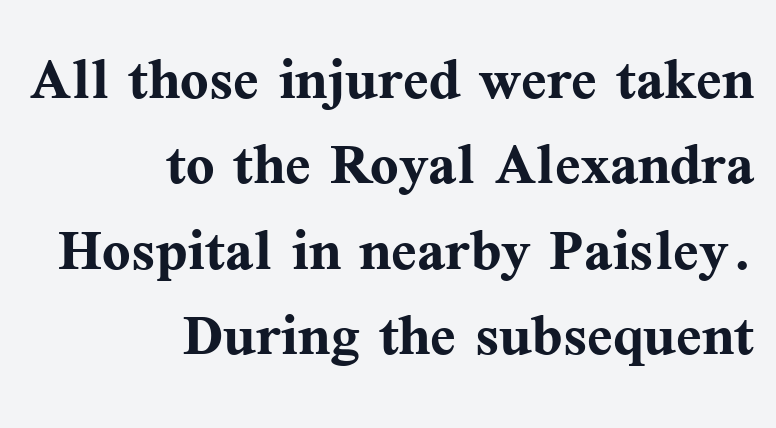
Posture: upright roman. Compared with typical paragraphs, the rows here are closer together. Old-style or modern, the face here clearly has serifs. Words float on clear page, feet unadorned. Each line ends at the same right margin while the left side varies.
